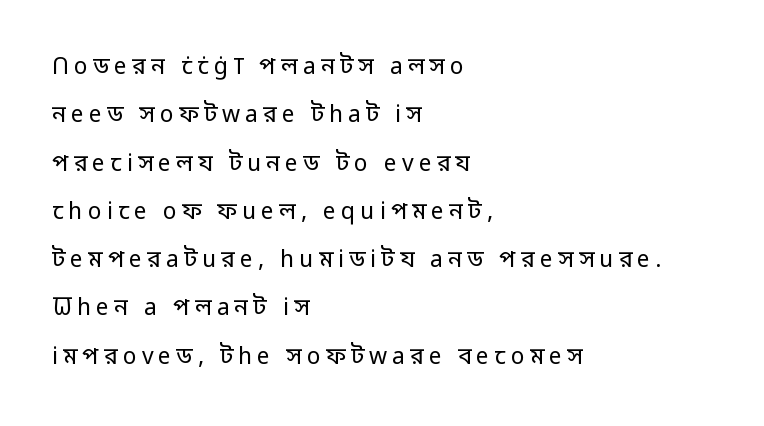
Q: Is the text bold? A: No.
Q: Is the text italic (slanted)? A: No, it is upright.
Q: Is the text underlined? A: No.
Q: How is the paragraph aligned? A: Left-aligned.
Q: Is the spacing between letters normal or unusually wide? A: Unusually wide.
Q: Is the spacing between lines tight, normal or loose? A: Loose.
